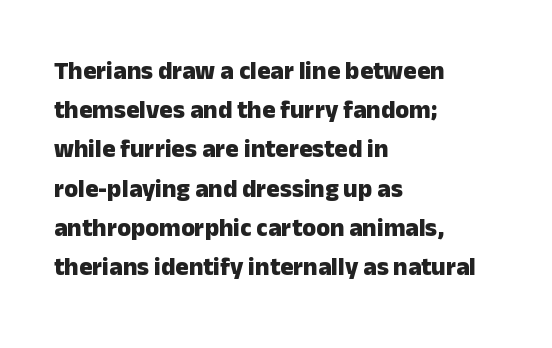
{"italic": "no", "bold": "yes", "underline": "no", "align": "left", "line_spacing": "normal", "line_spacing_ratio": 1.57, "letter_spacing": "normal", "letter_spacing_em": 0.0, "glyph_px": 25}
